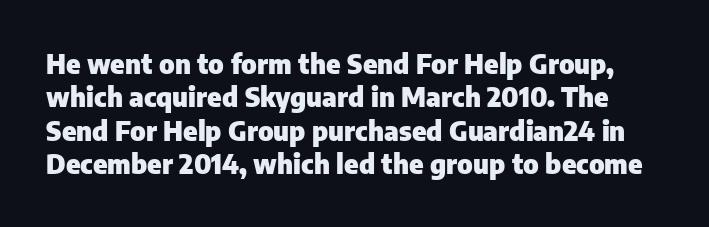
The image shows 27 px bold type, upright; set line spacing 1.24x, normal letter spacing, not underlined.
